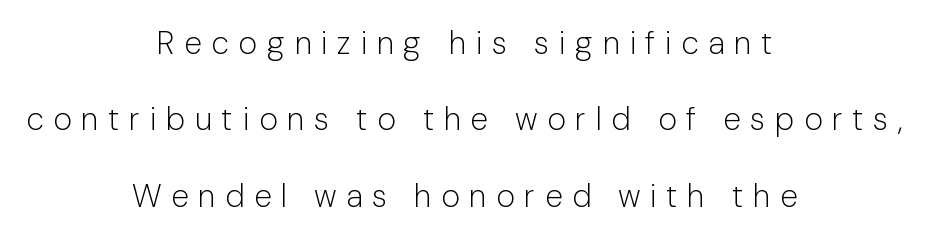
The image shows 32 px light sans-serif type, upright; set centered, loose line spacing (2.39x), unusually wide letter spacing (+0.3 em), not underlined; low stroke contrast and a medium x-height.
